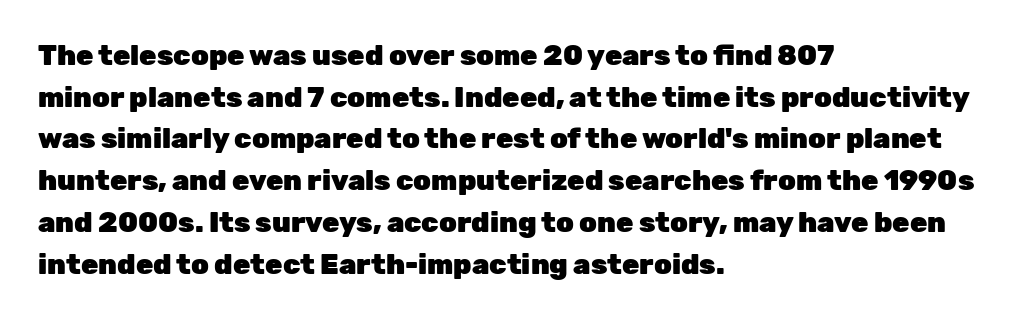
Q: Is the text bold? A: Yes.
Q: Is the text italic (slanted)? A: No, it is upright.
Q: Is the typeface a serif or a sans-serif typeface? A: Sans-serif.
Q: Is the text underlined? A: No.
Q: How is the paragraph aligned? A: Left-aligned.
Q: Is the spacing between letters normal or unusually wide? A: Normal.
Q: Is the spacing between lines tight, normal or loose? A: Normal.
Q: Width (condensed, normal, or wide)? A: Normal.
Q: Stroke contrast? A: Low.
Q: x-height? A: Medium.
Q: Monospaced? A: No.
